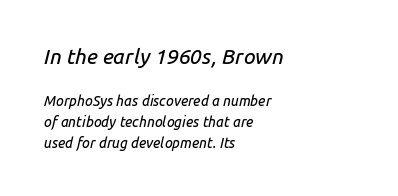
The designer left line spacing at the default. The more generous point size was reserved for the upper chunk. Every row of glyphs begins at an identical x-position on the left. Yep, that's italic — everything's leaning. Decoration check: the copy has no underline. Tracking here is standard; glyphs follow each other at the usual distance.
